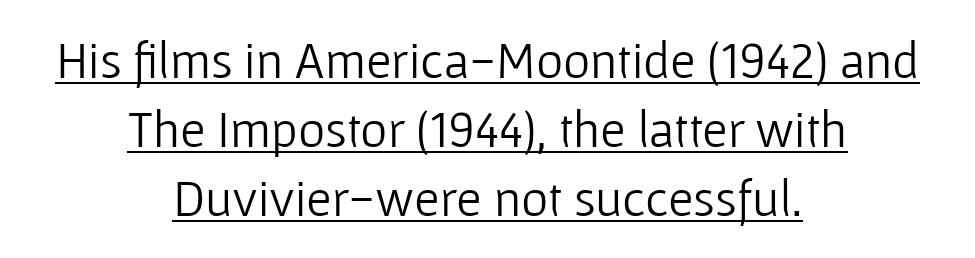
{"serif": "no", "italic": "no", "bold": "no", "weight": "light", "width": "normal", "stroke_contrast": "low", "x_height": "medium", "monospaced": "no", "underline": "yes", "align": "center", "line_spacing": "normal", "line_spacing_ratio": 1.33, "letter_spacing": "normal", "letter_spacing_em": 0.0, "glyph_px": 52}
